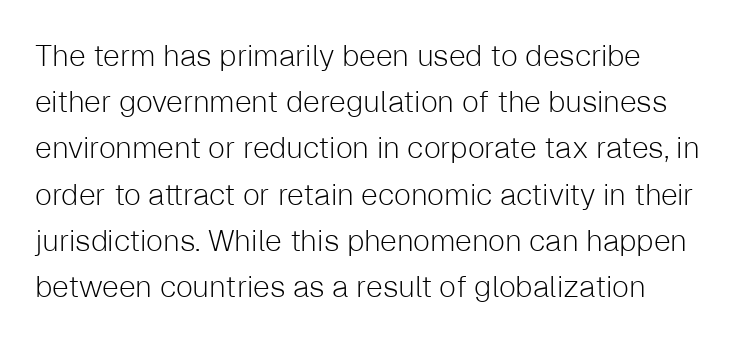
The image shows 30 px light sans-serif type, upright; set normal line spacing (1.54x), normal letter spacing, not underlined; low stroke contrast and a medium x-height.
